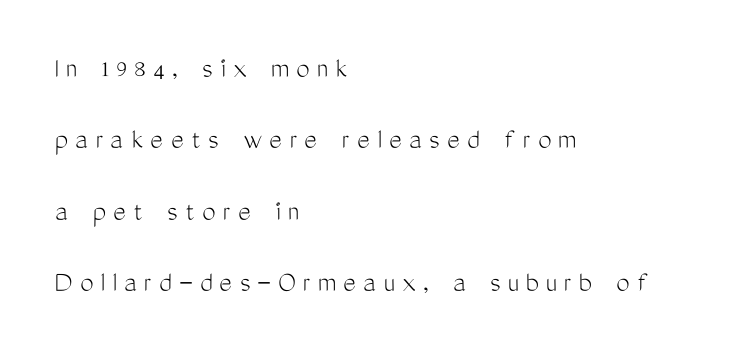
The image shows 30 px light, condensed sans-serif type, upright; set left-aligned, loose line spacing (2.38x), unusually wide letter spacing (+0.24 em), not underlined; medium stroke contrast and a medium x-height.
